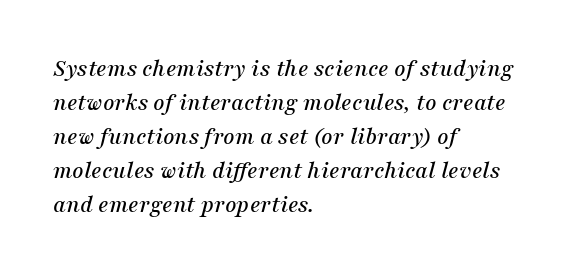
The image shows 25 px text type, italic (leaning right); set left-aligned, normal line spacing (1.36x), normal letter spacing, not underlined.
